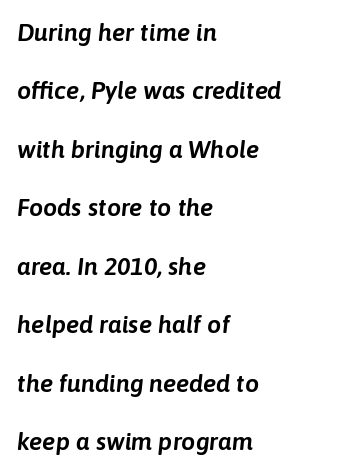
The letters sit at their default tracking, neither squeezed nor spread. Notice how the passage keeps a crisp vertical edge on the left only. A clean baseline with only descenders dipping below it. Designer's note — italics engaged.
